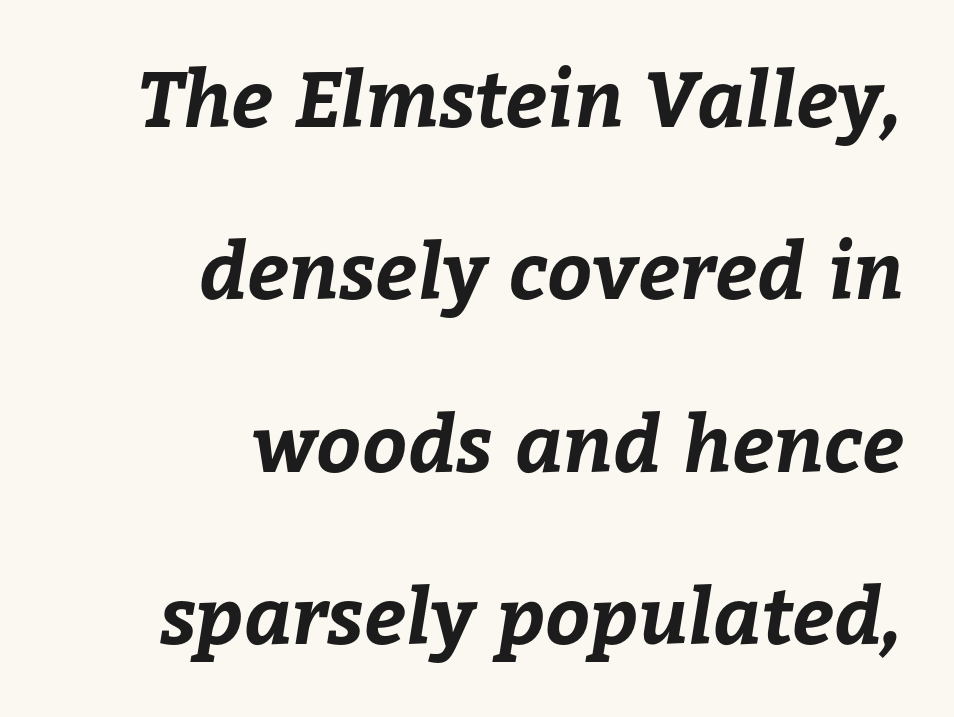
The image shows 78 px bold type; set right-aligned, loose line spacing (2.21x), normal letter spacing, not underlined; low stroke contrast and a medium x-height.
